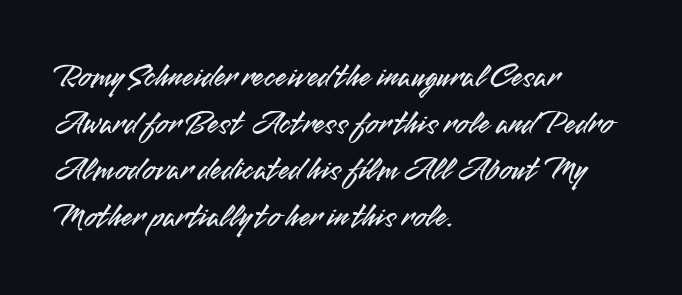
Q: Is the text italic (slanted)? A: Yes.
Q: Is the typeface a serif or a sans-serif typeface? A: Sans-serif.
Q: Is the text underlined? A: No.
Q: How is the paragraph aligned? A: Left-aligned.
Q: Is the spacing between letters normal or unusually wide? A: Normal.
Q: Is the spacing between lines tight, normal or loose? A: Normal.
Q: Width (condensed, normal, or wide)? A: Normal.
Q: Stroke contrast? A: Medium.
Q: x-height? A: Small.
Q: Monospaced? A: No.
